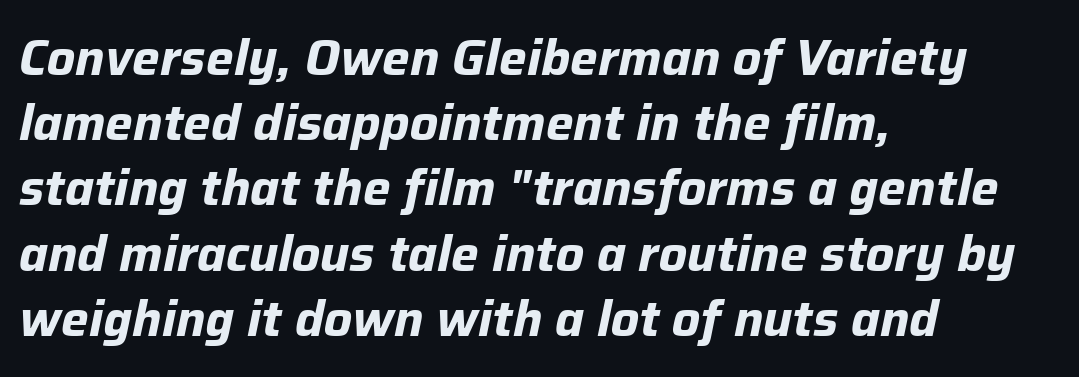
The image shows 49 px bold type, italic (leaning right); set left-aligned, normal line spacing (1.33x), normal letter spacing, not underlined; low stroke contrast and a medium x-height.
